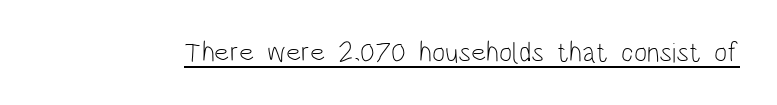
Q: Is the text bold? A: No.
Q: Is the text italic (slanted)? A: No, it is upright.
Q: Is the typeface a serif or a sans-serif typeface? A: Sans-serif.
Q: Is the text underlined? A: Yes.
Q: Is the spacing between letters normal or unusually wide? A: Normal.
Q: Width (condensed, normal, or wide)? A: Condensed.
Q: Stroke contrast? A: Low.
Q: x-height? A: Large.
Q: Monospaced? A: No.
